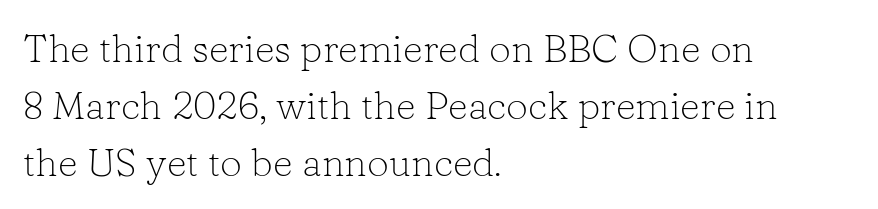
{"serif": "yes", "italic": "no", "bold": "no", "weight": "light", "width": "normal", "stroke_contrast": "low", "x_height": "medium", "monospaced": "no", "underline": "no", "align": "left", "line_spacing": "normal", "line_spacing_ratio": 1.46, "letter_spacing": "normal", "letter_spacing_em": 0.0, "glyph_px": 39}
